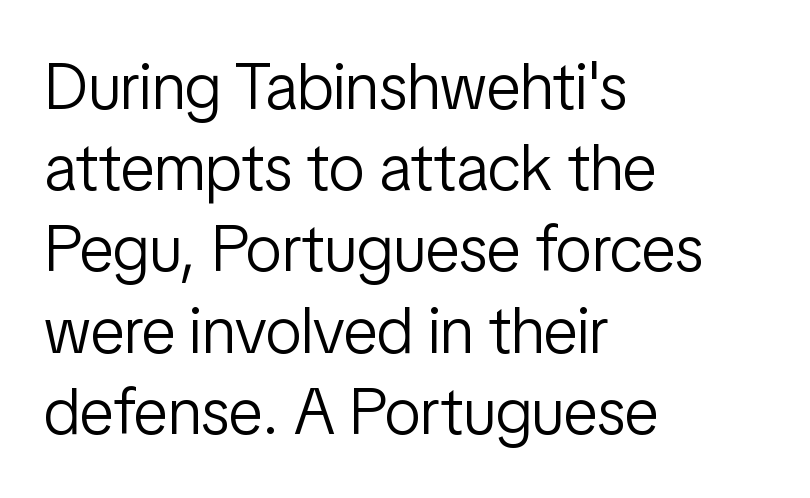
Q: Is the text bold? A: No.
Q: Is the text italic (slanted)? A: No, it is upright.
Q: Is the typeface a serif or a sans-serif typeface? A: Sans-serif.
Q: Is the text underlined? A: No.
Q: How is the paragraph aligned? A: Left-aligned.
Q: Is the spacing between letters normal or unusually wide? A: Normal.
Q: Is the spacing between lines tight, normal or loose? A: Normal.
Q: Width (condensed, normal, or wide)? A: Condensed.
Q: Stroke contrast? A: Low.
Q: x-height? A: Medium.
Q: Monospaced? A: No.
